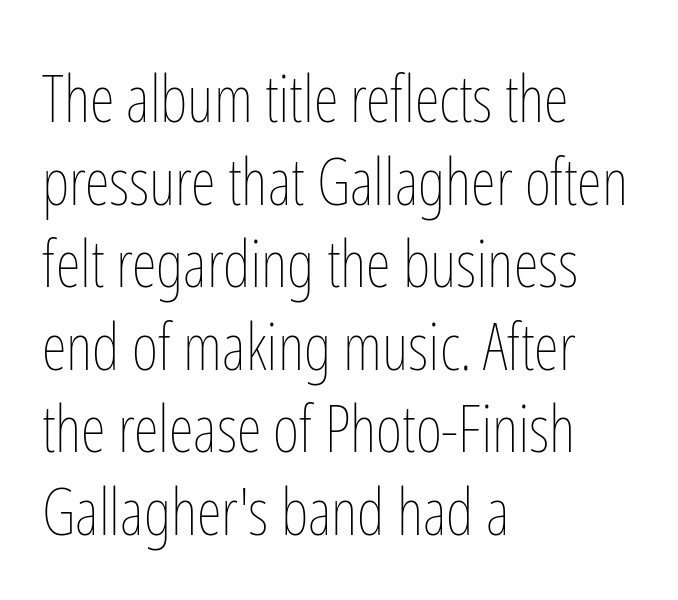
Q: Is the text bold? A: No.
Q: Is the text italic (slanted)? A: No, it is upright.
Q: Is the text underlined? A: No.
Q: How is the paragraph aligned? A: Left-aligned.
Q: Is the spacing between letters normal or unusually wide? A: Normal.
Q: Is the spacing between lines tight, normal or loose? A: Normal.
Q: Width (condensed, normal, or wide)? A: Condensed.
Q: Stroke contrast? A: Low.
Q: x-height? A: Medium.
Q: Monospaced? A: No.
